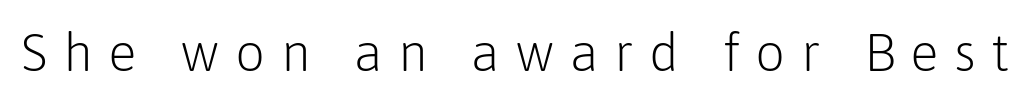
The area under the type is left untouched. Students, note that the glyphs here are deliberately spaced far apart. Weight: regular or lighter. Characters remain perfectly vertical along every line.
